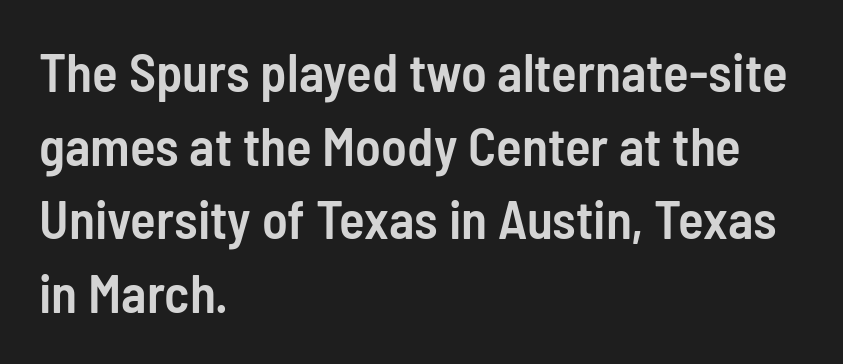
Q: Is the text bold? A: Semi-bold.
Q: Is the text italic (slanted)? A: No, it is upright.
Q: Is the typeface a serif or a sans-serif typeface? A: Sans-serif.
Q: Is the text underlined? A: No.
Q: How is the paragraph aligned? A: Left-aligned.
Q: Is the spacing between letters normal or unusually wide? A: Normal.
Q: Is the spacing between lines tight, normal or loose? A: Normal.
Q: Width (condensed, normal, or wide)? A: Condensed.
Q: Stroke contrast? A: Low.
Q: x-height? A: Medium.
Q: Monospaced? A: No.
